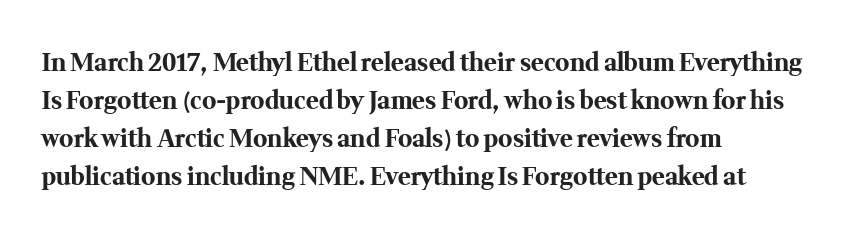
Any mark beneath the type? The region is blank. The letters stand upright; this is a roman face. The type is set solid horizontally, with unmodified tracking. Which margin do the lines hug? The left one — the right edge is uneven. The rendering uses a bold face; every stroke is thick and dark.
